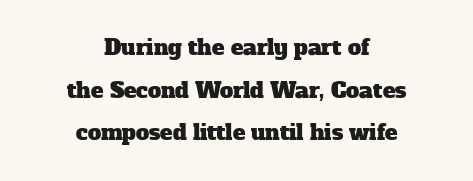
The image shows 21 px text type; set centered, loose line spacing (2.03x), normal letter spacing, not underlined.
